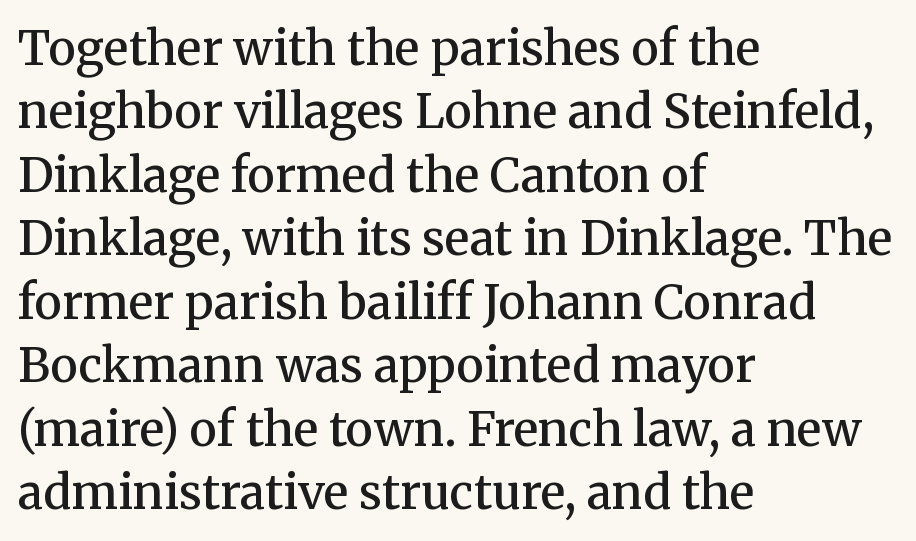
The image shows 47 px semibold serif type, upright; set left-aligned, normal line spacing (1.35x), normal letter spacing, not underlined; medium stroke contrast and a medium x-height.
